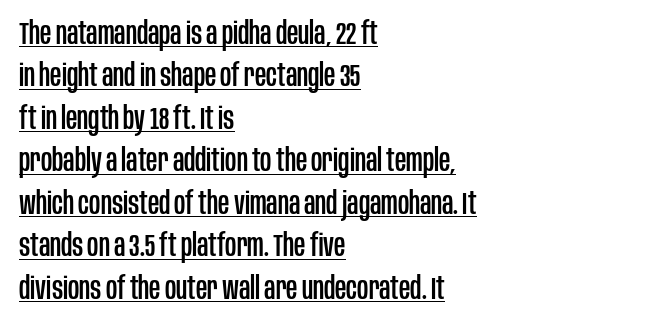
The image shows 31 px condensed sans-serif type, upright; set left-aligned, normal line spacing (1.37x), normal letter spacing, underlined; low stroke contrast and a large x-height.
